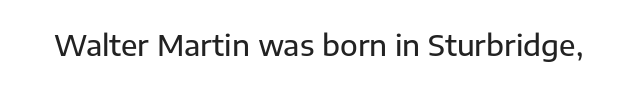
Q: Is the text italic (slanted)? A: No, it is upright.
Q: Is the typeface a serif or a sans-serif typeface? A: Sans-serif.
Q: Is the text underlined? A: No.
Q: Is the spacing between letters normal or unusually wide? A: Normal.
Q: Width (condensed, normal, or wide)? A: Normal.
Q: Stroke contrast? A: Low.
Q: x-height? A: Medium.
Q: Monospaced? A: No.
